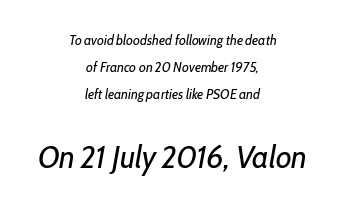
Q: Is the text bold? A: No.
Q: Is the text italic (slanted)? A: Yes, it leans right by about 10 degrees.
Q: Is the text underlined? A: No.
Q: How is the paragraph aligned? A: Centered.
Q: Is the spacing between letters normal or unusually wide? A: Normal.
Q: Is the spacing between lines tight, normal or loose? A: Loose.
Q: Which block of text is set in a larger size, the first (top) or the second (bottom)? A: The second (bottom) one.
Q: Width (condensed, normal, or wide)? A: Condensed.
Q: Stroke contrast? A: Low.
Q: x-height? A: Medium.
Q: Monospaced? A: No.
